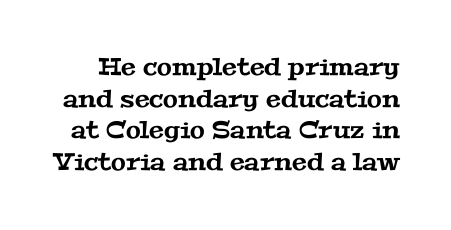
Beneath every word, the page is bare. Students, note that the glyphs here touch the page at normal intervals. Vertical spacing — default.
